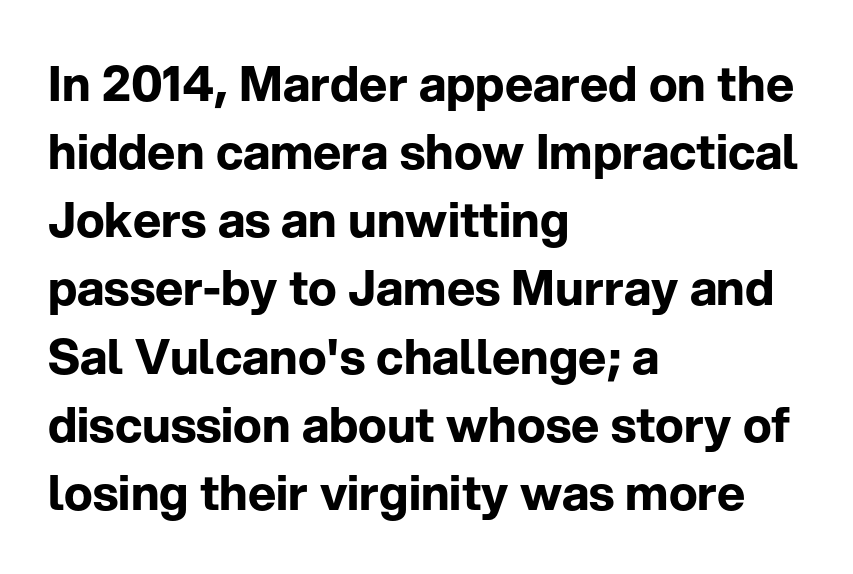
{"serif": "no", "italic": "no", "bold": "yes", "weight": "bold", "width": "normal", "stroke_contrast": "low", "x_height": "medium", "monospaced": "no", "underline": "no", "align": "left", "line_spacing": "normal", "line_spacing_ratio": 1.42, "letter_spacing": "normal", "letter_spacing_em": 0.0, "glyph_px": 48}
